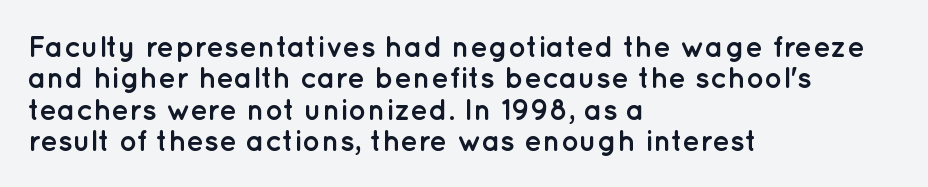
Grotesque or geometric, the face here clearly has no serifs. The type is set solid horizontally, with unmodified tracking. The passage shown is not underscored anywhere. Quick note: not italic, upright.
